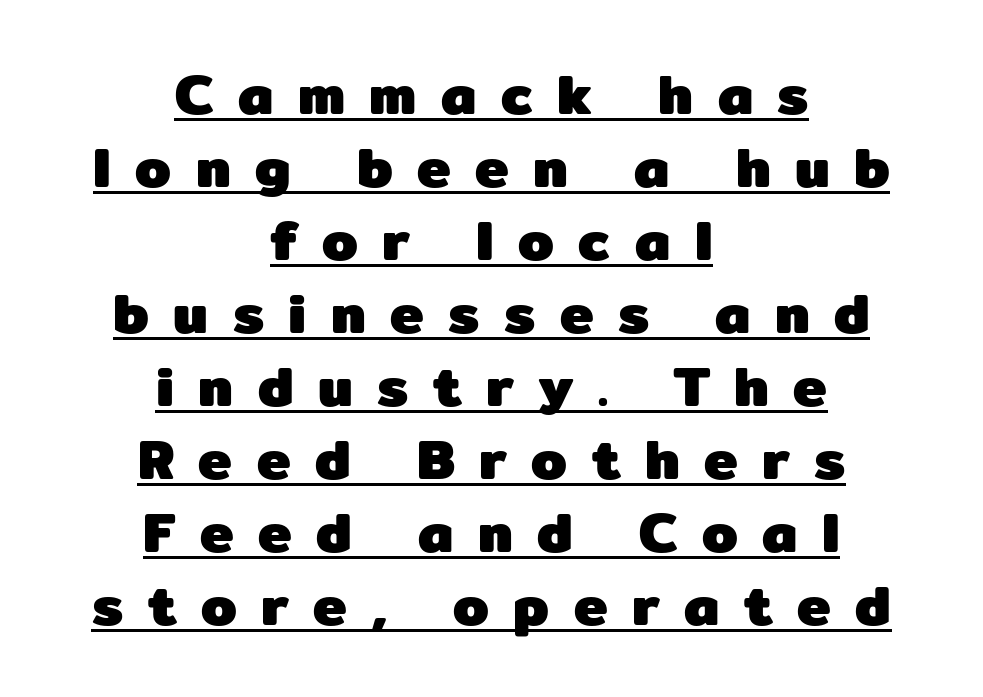
The passage shown is typed in a proportional face where columns would drift. Successive baselines arrive at the customary interval. Serif or sans? Sans — the stroke terminals are bare. This sample uses an upright cut, with every glyph sitting square on the baseline. This sample is center-justified, so both line endings float freely. Notice how a bar underscores the lettering throughout.
